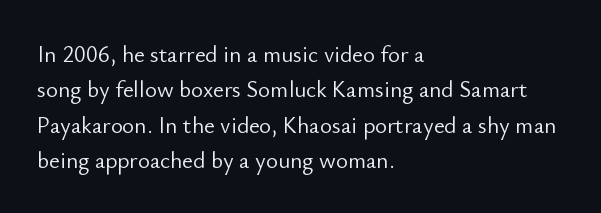
Q: Is the text bold? A: No.
Q: Is the text italic (slanted)? A: No, it is upright.
Q: Is the text underlined? A: No.
Q: How is the paragraph aligned? A: Left-aligned.
Q: Is the spacing between letters normal or unusually wide? A: Normal.
Q: Is the spacing between lines tight, normal or loose? A: Normal.
